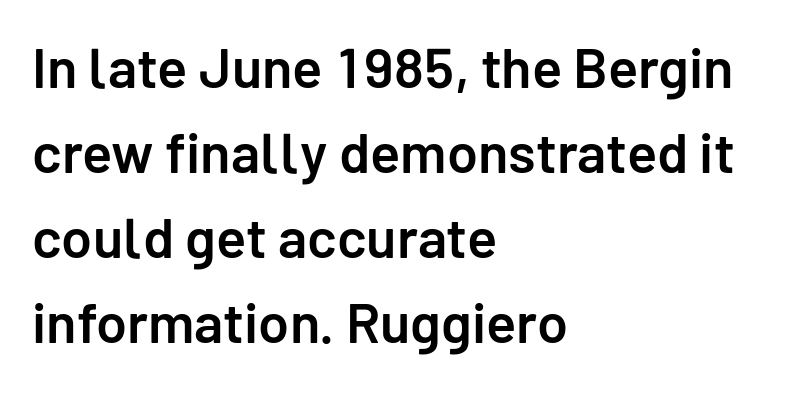
Q: Is the text bold? A: Semi-bold.
Q: Is the text italic (slanted)? A: No, it is upright.
Q: Is the typeface a serif or a sans-serif typeface? A: Sans-serif.
Q: Is the text underlined? A: No.
Q: How is the paragraph aligned? A: Left-aligned.
Q: Is the spacing between letters normal or unusually wide? A: Normal.
Q: Is the spacing between lines tight, normal or loose? A: Normal.
Q: Width (condensed, normal, or wide)? A: Normal.
Q: Stroke contrast? A: Low.
Q: x-height? A: Medium.
Q: Monospaced? A: No.
